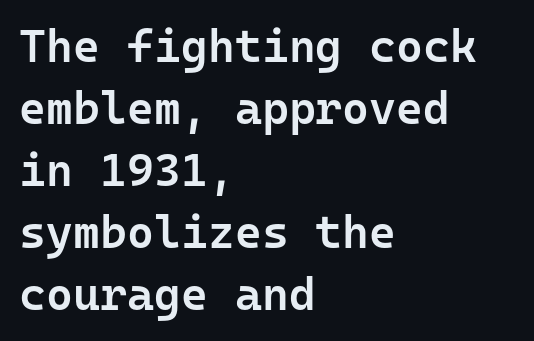
The image shows 46 px semibold sans-serif type, upright, monospaced; set left-aligned, normal line spacing (1.35x), normal letter spacing, not underlined; low stroke contrast and a medium x-height.
